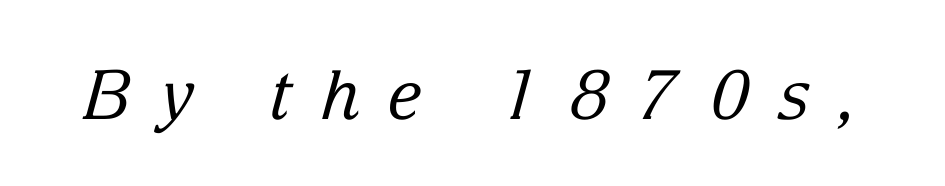
Q: Is the text bold? A: No.
Q: Is the text italic (slanted)? A: Yes, it leans right by about 15 degrees.
Q: Is the typeface a serif or a sans-serif typeface? A: Serif.
Q: Is the text underlined? A: No.
Q: Is the spacing between letters normal or unusually wide? A: Unusually wide.
Q: Width (condensed, normal, or wide)? A: Normal.
Q: Stroke contrast? A: Low.
Q: x-height? A: Medium.
Q: Monospaced? A: No.
